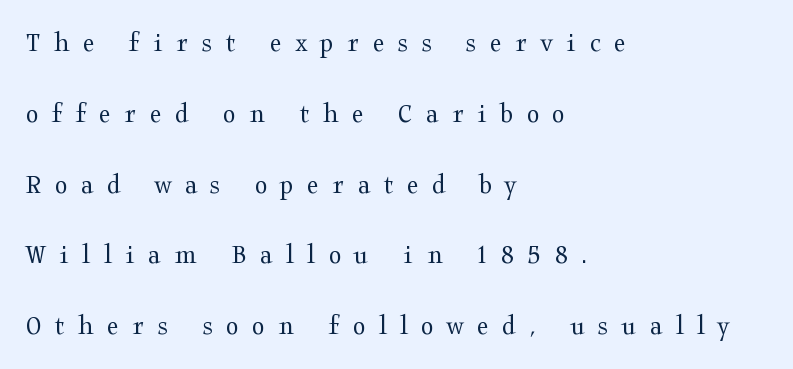
The image shows 29 px regular-weight, wide serif type, upright; set left-aligned, loose line spacing (2.44x), unusually wide letter spacing (+0.47 em), not underlined; medium stroke contrast and a medium x-height.
